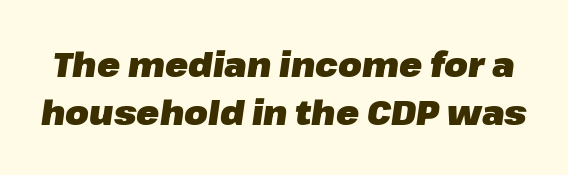
There's an unmistakable incline to the writing here. As a designer I'd log this as weight 700, bold. Descenders are the only things crossing below the line. Note the varied advance widths — an 'i' is clearly narrower than an 'm'. Students, observe: this is what conventionally led text looks like.
